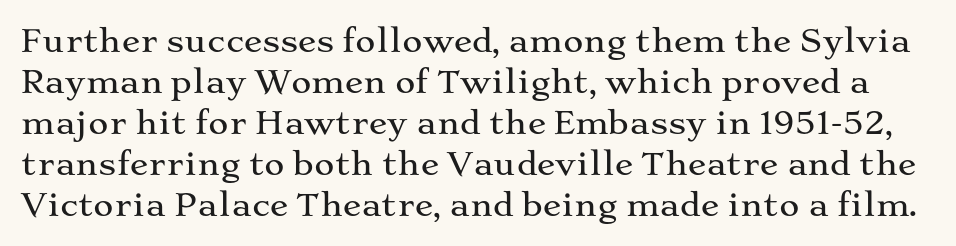
Bare-footed words on every line. This sample has the flowing, uneven cadence of proportional lettering. Quick note: not italic, upright. This sample uses a serif face. Does extra space separate the letters? No, they use regular spacing. Each new line begins a customary step beneath the previous one.
